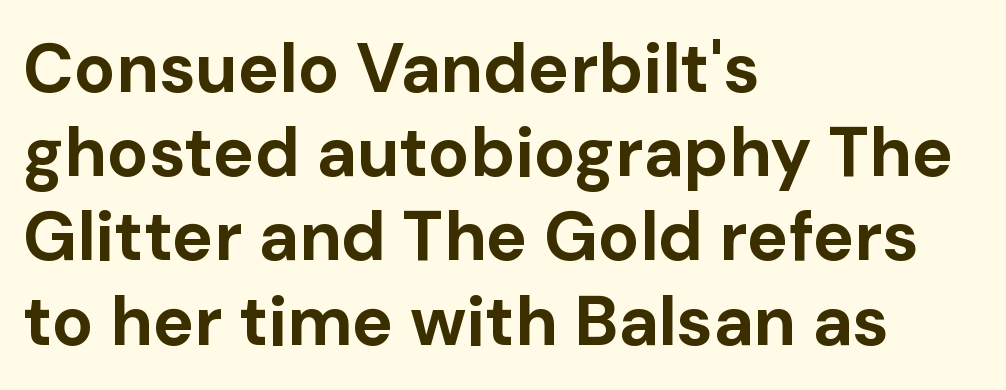
Q: Is the text bold? A: Yes.
Q: Is the text italic (slanted)? A: No, it is upright.
Q: Is the typeface a serif or a sans-serif typeface? A: Sans-serif.
Q: Is the text underlined? A: No.
Q: How is the paragraph aligned? A: Left-aligned.
Q: Is the spacing between letters normal or unusually wide? A: Normal.
Q: Width (condensed, normal, or wide)? A: Normal.
Q: Stroke contrast? A: Low.
Q: x-height? A: Medium.
Q: Monospaced? A: No.
